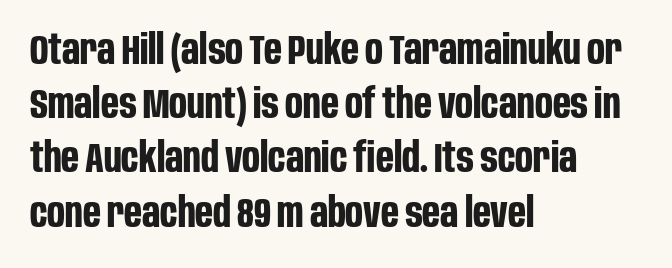
Q: Is the text bold? A: Yes.
Q: Is the text italic (slanted)? A: No, it is upright.
Q: Is the typeface a serif or a sans-serif typeface? A: Sans-serif.
Q: Is the text underlined? A: No.
Q: How is the paragraph aligned? A: Left-aligned.
Q: Is the spacing between letters normal or unusually wide? A: Normal.
Q: Is the spacing between lines tight, normal or loose? A: Normal.
Q: Width (condensed, normal, or wide)? A: Condensed.
Q: Stroke contrast? A: Low.
Q: x-height? A: Large.
Q: Monospaced? A: No.
